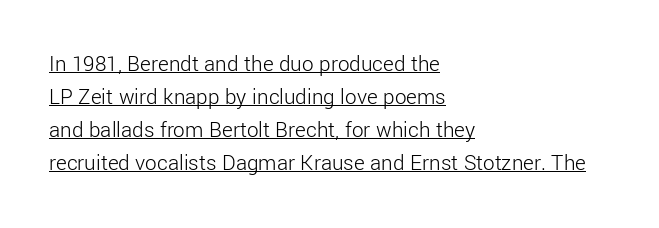
{"italic": "no", "bold": "no", "underline": "yes", "align": "left", "line_spacing": "normal", "line_spacing_ratio": 1.43, "letter_spacing": "normal", "letter_spacing_em": 0.0, "glyph_px": 23}
